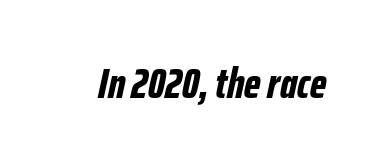
{"italic": "yes", "lean": "right", "slant_degrees": 12, "bold": "yes", "weight": "bold", "width": "condensed", "stroke_contrast": "low", "x_height": "medium", "monospaced": "no", "underline": "no", "letter_spacing": "normal", "letter_spacing_em": 0.0, "glyph_px": 43}
